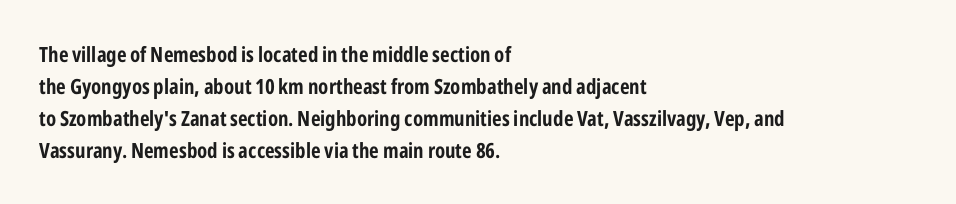
Q: Is the text bold? A: Yes.
Q: Is the text italic (slanted)? A: No, it is upright.
Q: Is the text underlined? A: No.
Q: How is the paragraph aligned? A: Left-aligned.
Q: Is the spacing between letters normal or unusually wide? A: Normal.
Q: Is the spacing between lines tight, normal or loose? A: Normal.
